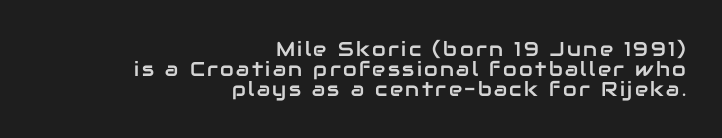
Q: Is the text italic (slanted)? A: No, it is upright.
Q: Is the text underlined? A: No.
Q: How is the paragraph aligned? A: Right-aligned.
Q: Is the spacing between lines tight, normal or loose? A: Tight.
